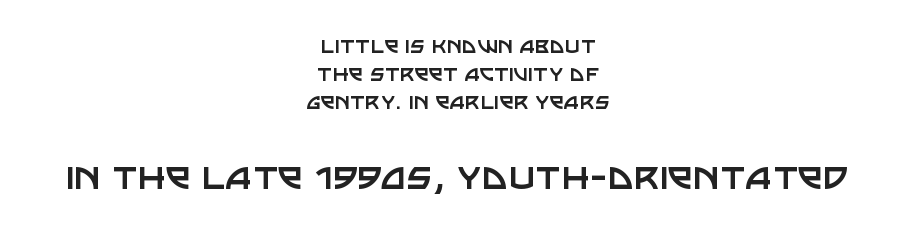
The image shows 45 px regular-weight sans-serif type, upright; set centered, tight line spacing (1.08x), normal letter spacing, not underlined; the second (bottom) block is 1.73x larger; low stroke contrast and a large x-height.
